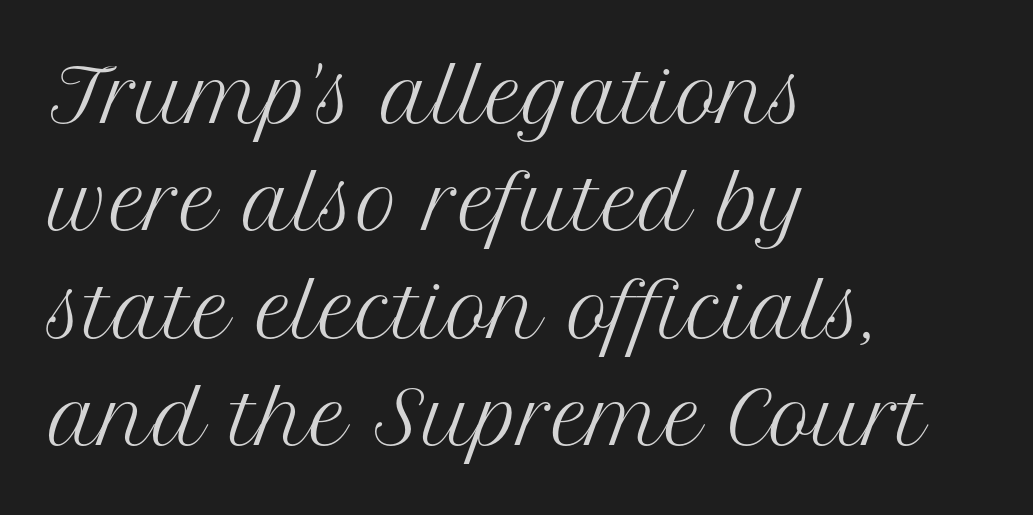
Note: serifs present on the glyphs. Leading matches the norm, producing a regular column. Layout note: lines flush left. A light-to-regular cut is what we see here. Here the designer chose a conventional face with non-uniform glyph widths.
